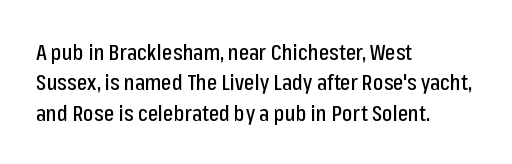
{"italic": "no", "underline": "no", "align": "left", "line_spacing": "normal", "line_spacing_ratio": 1.38, "letter_spacing": "normal", "letter_spacing_em": 0.0, "glyph_px": 22}
